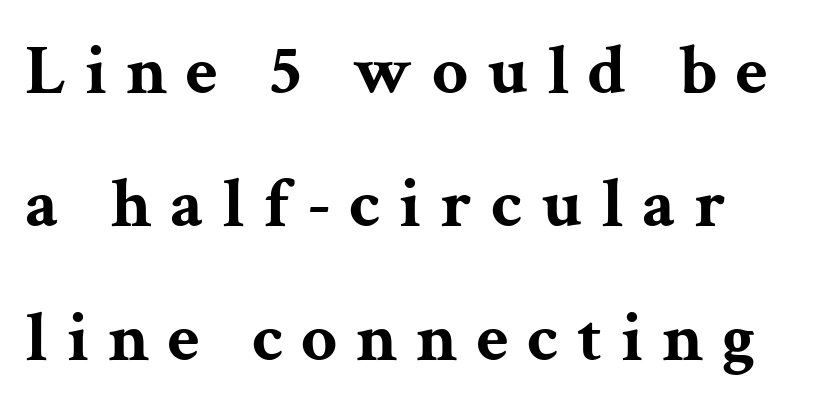
{"serif": "yes", "italic": "no", "bold": "yes", "weight": "bold", "width": "wide", "stroke_contrast": "medium", "x_height": "medium", "monospaced": "no", "underline": "no", "line_spacing_ratio": 1.88, "letter_spacing": "wide", "letter_spacing_em": 0.26, "glyph_px": 71}
